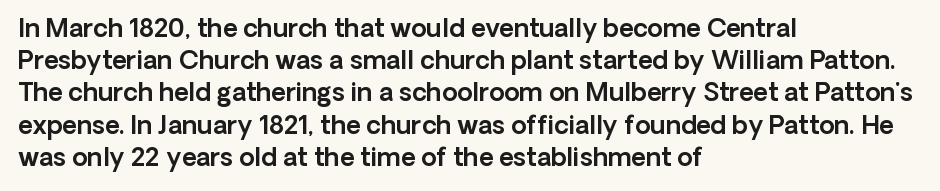
Q: Is the text italic (slanted)? A: No, it is upright.
Q: Is the text underlined? A: No.
Q: How is the paragraph aligned? A: Left-aligned.
Q: Is the spacing between letters normal or unusually wide? A: Normal.
Q: Is the spacing between lines tight, normal or loose? A: Normal.
